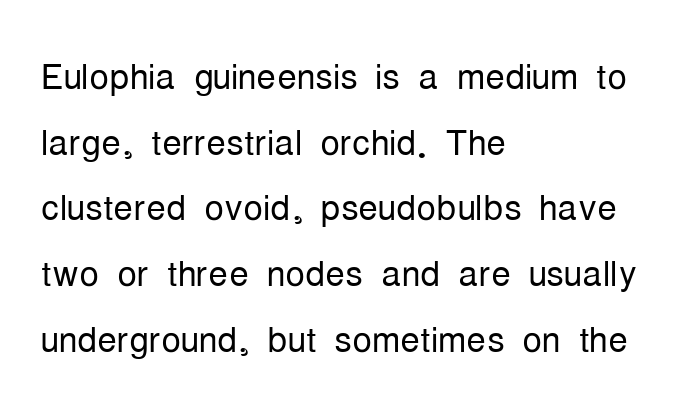
{"serif": "no", "italic": "no", "bold": "no", "weight": "light", "width": "condensed", "stroke_contrast": "low", "x_height": "medium", "monospaced": "no", "underline": "no", "align": "left", "line_spacing": "normal", "line_spacing_ratio": 1.34, "letter_spacing": "normal", "letter_spacing_em": 0.0, "glyph_px": 49}
